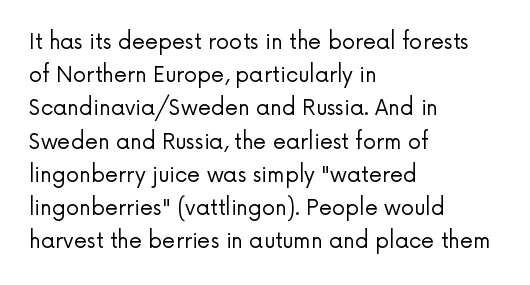
The face looks like a standard text weight, possibly lighter. Short and long lines alike share a common starting point at left. Vertically, the passage feels balanced, rows spaced as you'd expect. A bare baseline throughout the passage. Here the glyphs are tracked normally, forming tight word shapes.
